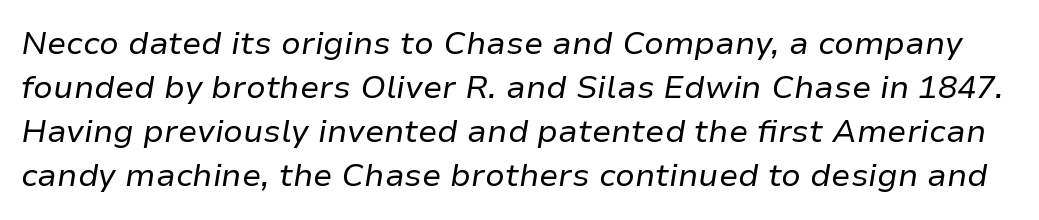
{"italic": "yes", "lean": "right", "slant_degrees": 9, "bold": "no", "weight": "regular", "width": "normal", "stroke_contrast": "low", "x_height": "medium", "monospaced": "no", "underline": "no", "line_spacing": "normal", "line_spacing_ratio": 1.38, "letter_spacing": "normal", "letter_spacing_em": 0.0, "glyph_px": 32}
